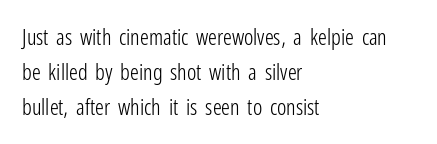
{"italic": "no", "bold": "no", "underline": "no", "align": "left", "line_spacing": "normal", "line_spacing_ratio": 1.58, "letter_spacing": "normal", "letter_spacing_em": 0.0, "glyph_px": 22}
